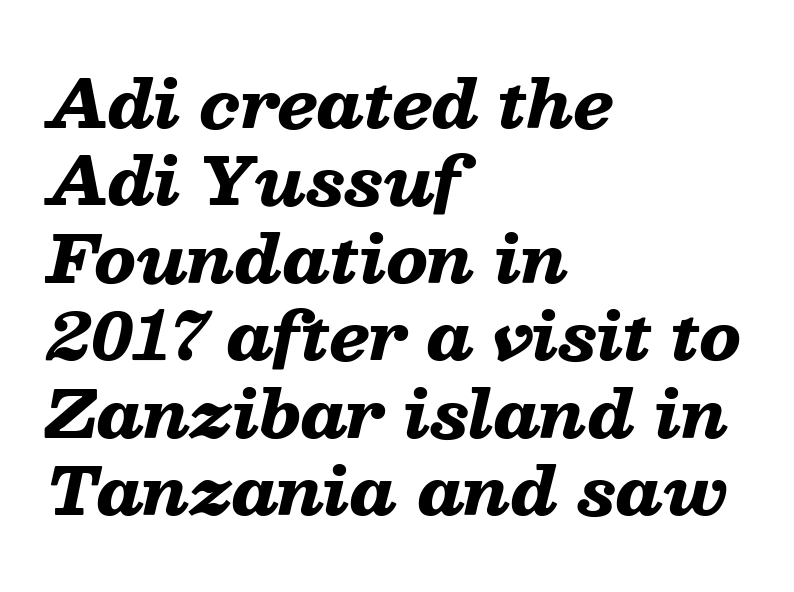
Q: Is the text bold? A: Yes.
Q: Is the text italic (slanted)? A: Yes, it leans right by about 13 degrees.
Q: Is the text underlined? A: No.
Q: How is the paragraph aligned? A: Left-aligned.
Q: Is the spacing between letters normal or unusually wide? A: Normal.
Q: Width (condensed, normal, or wide)? A: Wide.
Q: Stroke contrast? A: Low.
Q: x-height? A: Medium.
Q: Monospaced? A: No.
